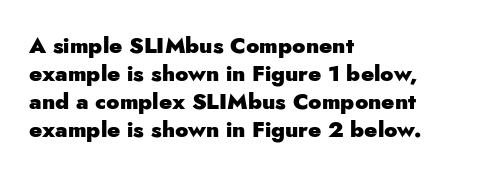
The axis of the letterforms is exactly vertical. Leftover space on each line is placed entirely after the last word. Each row of text sits above clean, open space. Students, note that the glyphs here touch the page at normal intervals.
